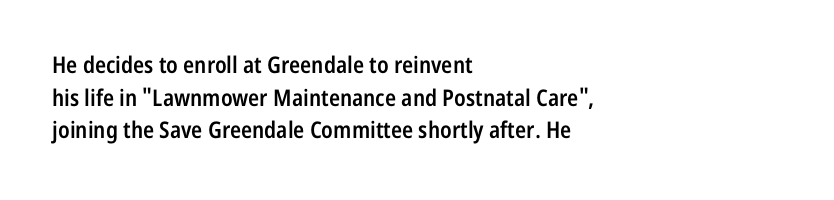
The image shows 23 px text type, upright; set left-aligned, normal line spacing (1.42x), normal letter spacing, not underlined.
